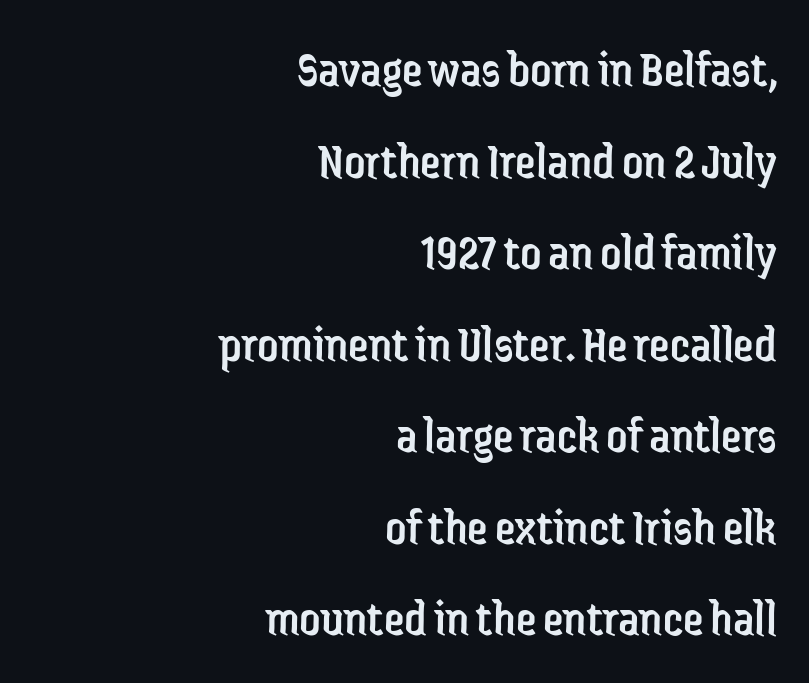
The image shows 52 px regular-weight, condensed sans-serif type, upright; set right-aligned, line spacing 1.76x, normal letter spacing, not underlined; low stroke contrast and a medium x-height.
